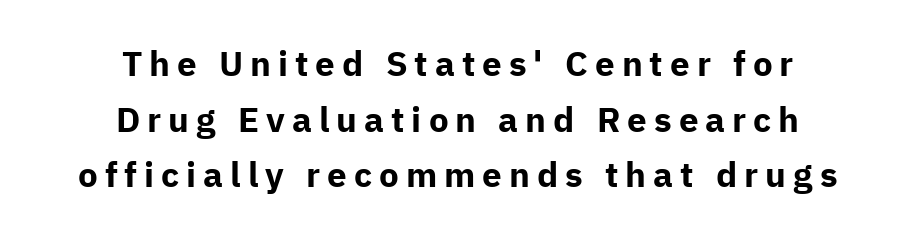
No feet cap the strokes, marking this as sans-serif type. Typeset on center — no edge is straight. Does the weight exceed regular? Yes, all the way to bold. Notice how the stems are strictly vertical — no italics here. The passage shown is typed in a proportional face where columns would drift.
